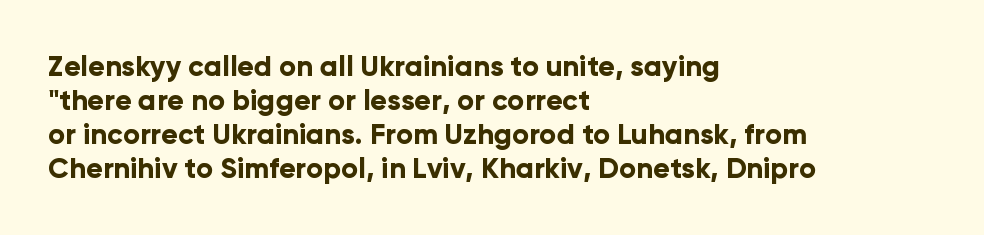
{"serif": "no", "italic": "no", "bold": "yes", "weight": "bold", "width": "normal", "stroke_contrast": "low", "x_height": "medium", "monospaced": "no", "underline": "no", "align": "left", "line_spacing_ratio": 1.22, "letter_spacing": "normal", "letter_spacing_em": 0.0, "glyph_px": 28}
